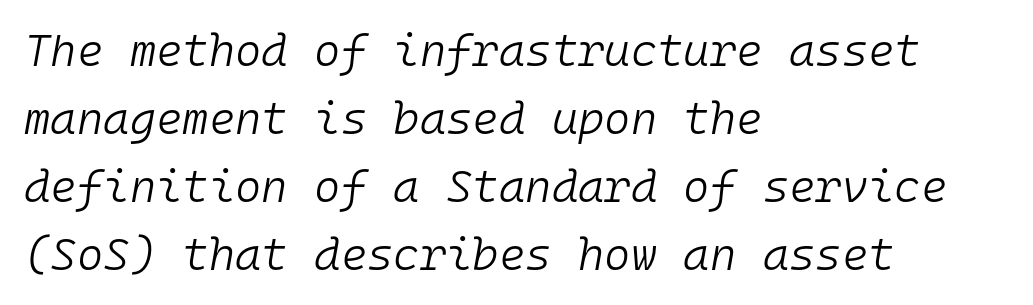
Q: Is the text bold? A: No.
Q: Is the text italic (slanted)? A: Yes, it leans right by about 10 degrees.
Q: Is the text underlined? A: No.
Q: How is the paragraph aligned? A: Left-aligned.
Q: Is the spacing between letters normal or unusually wide? A: Normal.
Q: Is the spacing between lines tight, normal or loose? A: Normal.
Q: Width (condensed, normal, or wide)? A: Normal.
Q: Stroke contrast? A: Low.
Q: x-height? A: Medium.
Q: Monospaced? A: Yes.
